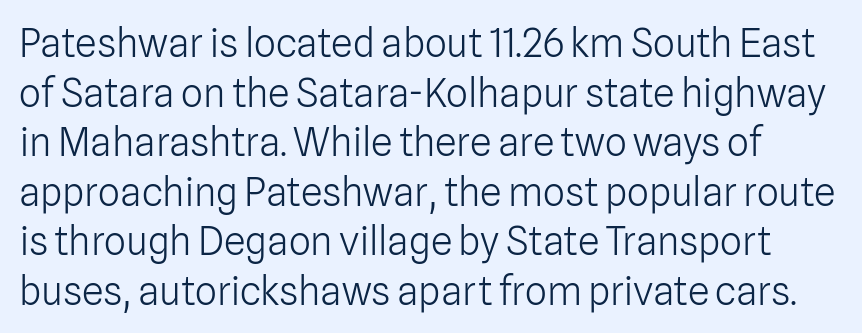
{"serif": "no", "italic": "no", "bold": "no", "weight": "light", "width": "normal", "stroke_contrast": "low", "x_height": "medium", "monospaced": "no", "underline": "no", "line_spacing": "normal", "line_spacing_ratio": 1.27, "letter_spacing": "normal", "letter_spacing_em": 0.0, "glyph_px": 39}
